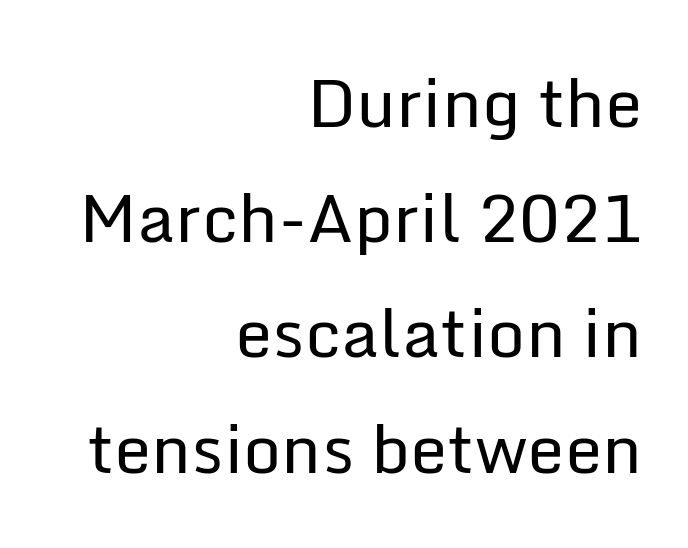
Q: Is the text bold? A: No.
Q: Is the text italic (slanted)? A: No, it is upright.
Q: Is the typeface a serif or a sans-serif typeface? A: Sans-serif.
Q: Is the text underlined? A: No.
Q: How is the paragraph aligned? A: Right-aligned.
Q: Is the spacing between letters normal or unusually wide? A: Normal.
Q: Width (condensed, normal, or wide)? A: Normal.
Q: Stroke contrast? A: Low.
Q: x-height? A: Medium.
Q: Monospaced? A: No.
